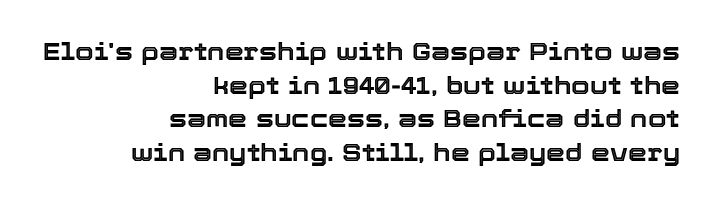
Q: Is the text italic (slanted)? A: No, it is upright.
Q: Is the text underlined? A: No.
Q: How is the paragraph aligned? A: Right-aligned.
Q: Is the spacing between letters normal or unusually wide? A: Normal.
Q: Is the spacing between lines tight, normal or loose? A: Normal.
